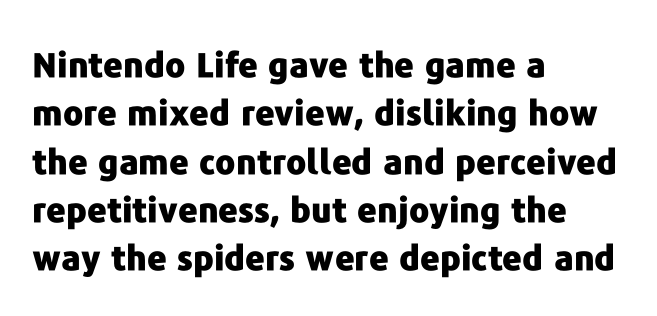
{"serif": "no", "italic": "no", "bold": "yes", "weight": "heavy", "width": "normal", "stroke_contrast": "low", "x_height": "medium", "monospaced": "no", "underline": "no", "align": "left", "line_spacing": "normal", "line_spacing_ratio": 1.42, "letter_spacing": "normal", "letter_spacing_em": 0.0, "glyph_px": 34}
